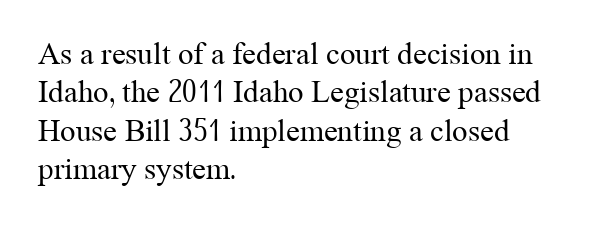
Q: Is the text bold? A: No.
Q: Is the text italic (slanted)? A: No, it is upright.
Q: Is the typeface a serif or a sans-serif typeface? A: Serif.
Q: Is the text underlined? A: No.
Q: How is the paragraph aligned? A: Left-aligned.
Q: Is the spacing between letters normal or unusually wide? A: Normal.
Q: Width (condensed, normal, or wide)? A: Normal.
Q: Stroke contrast? A: Medium.
Q: x-height? A: Medium.
Q: Monospaced? A: No.
